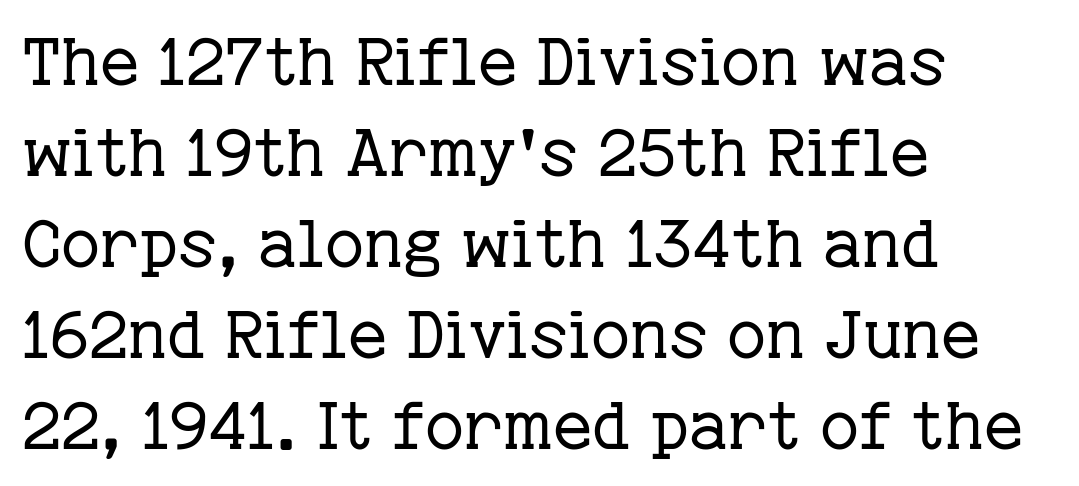
{"serif": "yes", "italic": "no", "bold": "no", "weight": "regular", "width": "normal", "stroke_contrast": "low", "x_height": "medium", "monospaced": "no", "underline": "no", "align": "left", "line_spacing": "normal", "line_spacing_ratio": 1.36, "letter_spacing": "normal", "letter_spacing_em": 0.0, "glyph_px": 67}
